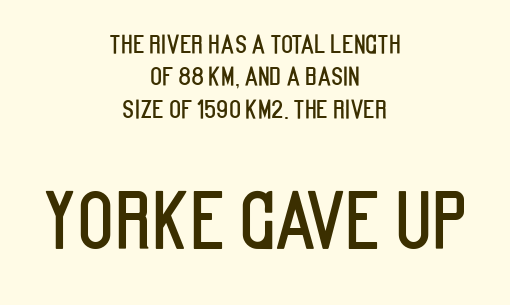
Q: Is the text italic (slanted)? A: No, it is upright.
Q: Is the typeface a serif or a sans-serif typeface? A: Sans-serif.
Q: Is the text underlined? A: No.
Q: How is the paragraph aligned? A: Centered.
Q: Is the spacing between letters normal or unusually wide? A: Normal.
Q: Is the spacing between lines tight, normal or loose? A: Normal.
Q: Which block of text is set in a larger size, the first (top) or the second (bottom)? A: The second (bottom) one.
Q: Width (condensed, normal, or wide)? A: Condensed.
Q: Stroke contrast? A: Low.
Q: x-height? A: Large.
Q: Monospaced? A: No.
